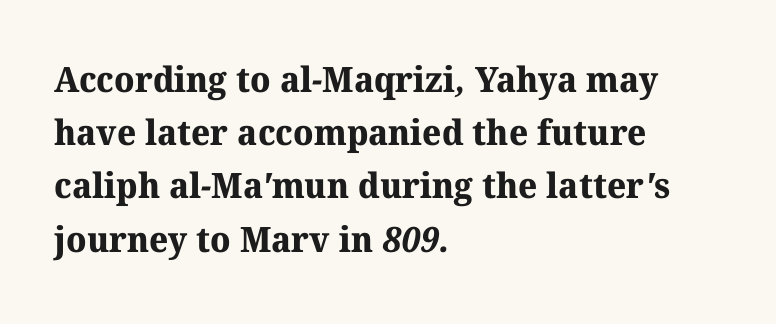
Q: Is the text bold? A: Yes.
Q: Is the typeface a serif or a sans-serif typeface? A: Serif.
Q: Is the text underlined? A: No.
Q: How is the paragraph aligned? A: Left-aligned.
Q: Is the spacing between letters normal or unusually wide? A: Normal.
Q: Is the spacing between lines tight, normal or loose? A: Normal.
Q: Width (condensed, normal, or wide)? A: Normal.
Q: Stroke contrast? A: Medium.
Q: x-height? A: Medium.
Q: Monospaced? A: No.
